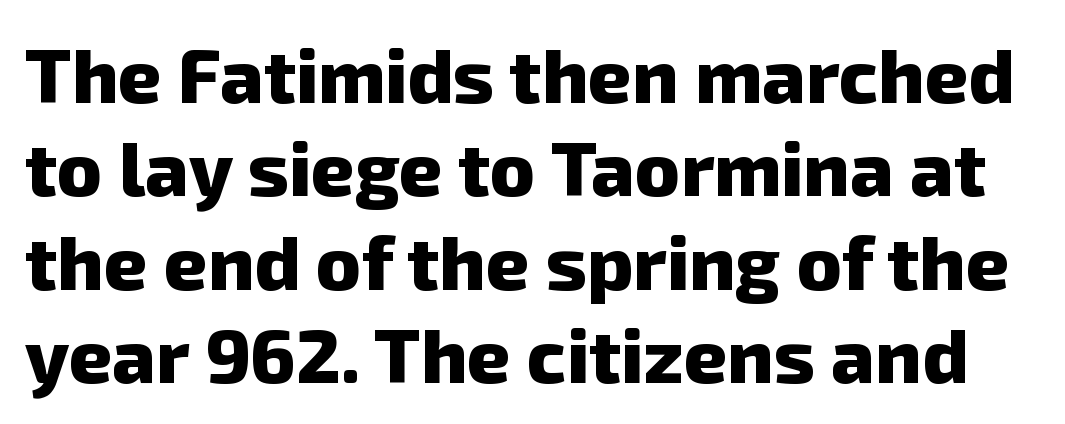
The image shows 76 px heavy sans-serif type; set line spacing 1.23x, normal letter spacing, not underlined; low stroke contrast and a medium x-height.
